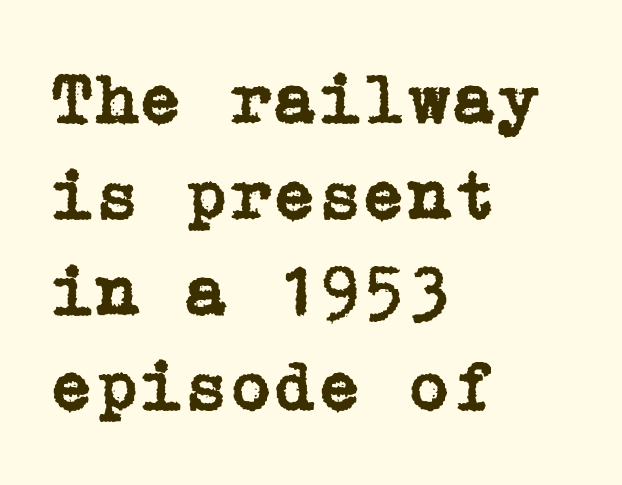
Q: Is the text italic (slanted)? A: No, it is upright.
Q: Is the typeface a serif or a sans-serif typeface? A: Serif.
Q: Is the text underlined? A: No.
Q: How is the paragraph aligned? A: Left-aligned.
Q: Is the spacing between letters normal or unusually wide? A: Normal.
Q: Is the spacing between lines tight, normal or loose? A: Normal.
Q: Width (condensed, normal, or wide)? A: Normal.
Q: Stroke contrast? A: Low.
Q: x-height? A: Medium.
